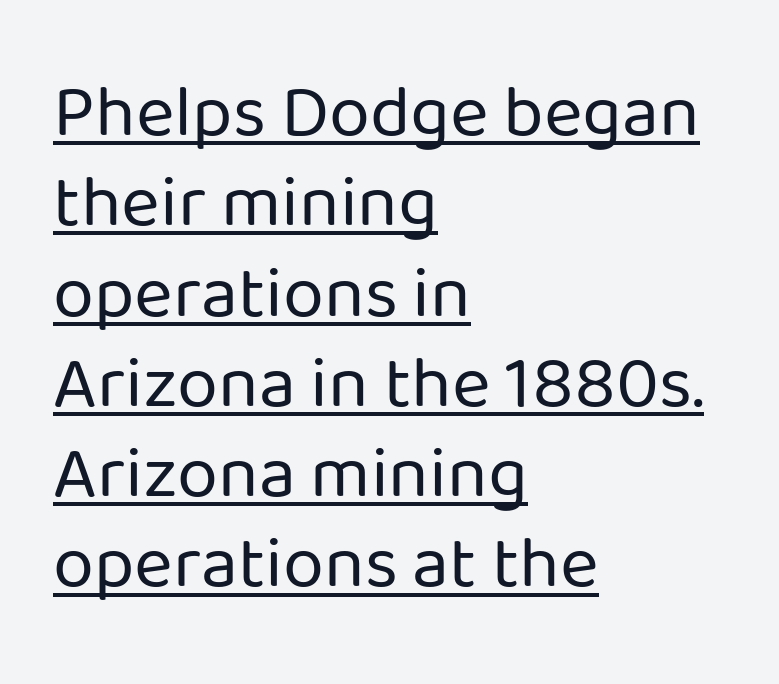
Q: Is the text bold? A: No.
Q: Is the text italic (slanted)? A: No, it is upright.
Q: Is the typeface a serif or a sans-serif typeface? A: Sans-serif.
Q: Is the text underlined? A: Yes.
Q: How is the paragraph aligned? A: Left-aligned.
Q: Is the spacing between letters normal or unusually wide? A: Normal.
Q: Width (condensed, normal, or wide)? A: Normal.
Q: Stroke contrast? A: Low.
Q: x-height? A: Medium.
Q: Monospaced? A: No.
